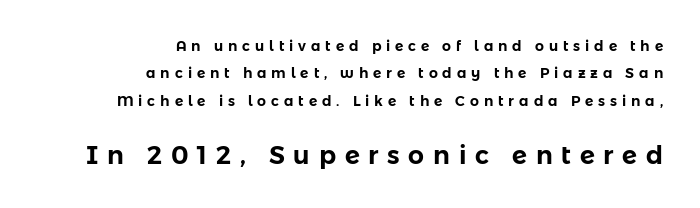
The image shows 25 px text type, upright; set right-aligned, loose line spacing (1.95x), unusually wide letter spacing (+0.35 em), not underlined; the second (bottom) block is 1.79x larger.
